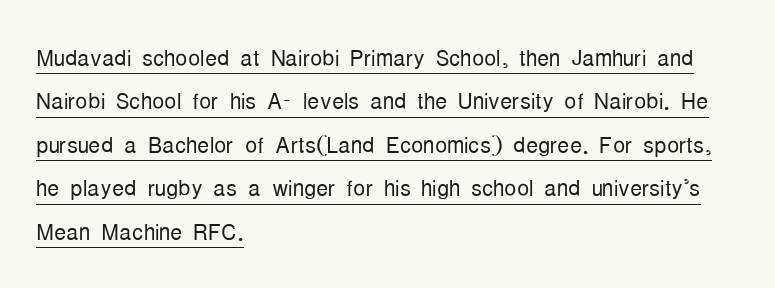
Is the block centered? No — it sits flush against the left margin. The string is rendered with underlining switched on. Default kerning and tracking; the words read as compact shapes. Each letter's strokes conclude bluntly, with no projecting serifs. The cut favours lightness, reaching ordinary text weight at its darkest.
